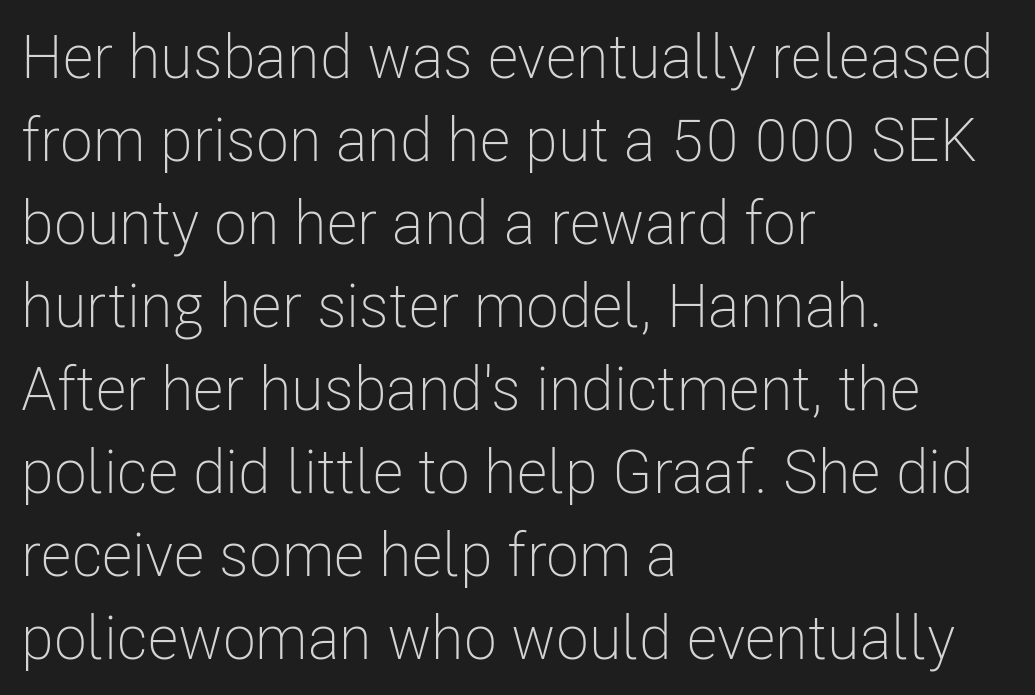
The image shows 61 px light, condensed sans-serif type, upright; set left-aligned, normal line spacing (1.36x), normal letter spacing, not underlined; low stroke contrast and a medium x-height.
